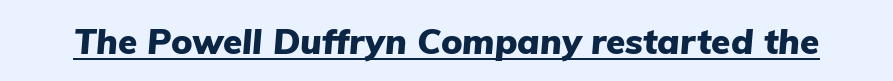
{"italic": "yes", "lean": "right", "slant_degrees": 5, "bold": "yes", "weight": "heavy", "width": "normal", "stroke_contrast": "low", "x_height": "medium", "monospaced": "no", "underline": "yes", "letter_spacing": "normal", "letter_spacing_em": 0.0, "glyph_px": 35}
